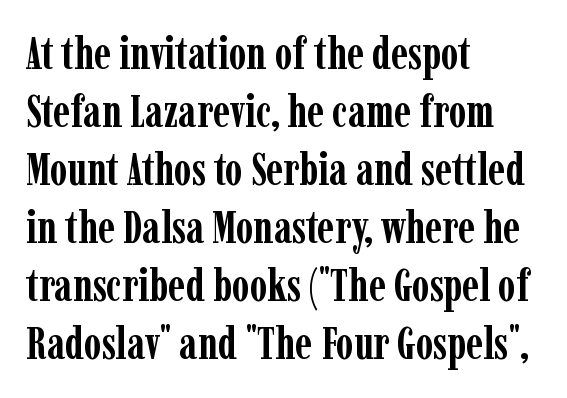
Q: Is the text bold? A: Yes.
Q: Is the text italic (slanted)? A: No, it is upright.
Q: Is the typeface a serif or a sans-serif typeface? A: Serif.
Q: Is the text underlined? A: No.
Q: How is the paragraph aligned? A: Left-aligned.
Q: Is the spacing between letters normal or unusually wide? A: Normal.
Q: Is the spacing between lines tight, normal or loose? A: Normal.
Q: Width (condensed, normal, or wide)? A: Condensed.
Q: Stroke contrast? A: Low.
Q: x-height? A: Medium.
Q: Monospaced? A: No.
